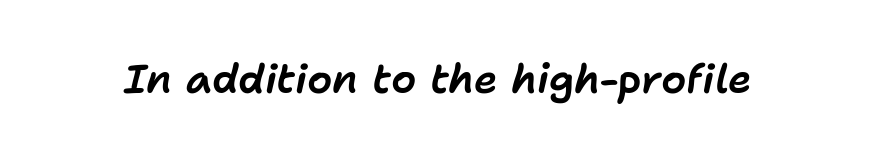
{"italic": "yes", "lean": "right", "slant_degrees": 11, "width": "normal", "stroke_contrast": "low", "x_height": "medium", "monospaced": "no", "underline": "no", "letter_spacing": "normal", "letter_spacing_em": 0.0, "glyph_px": 40}
